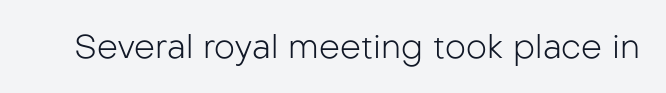
The glyphs in this specimen are sans serif. The cut favours lightness, reaching ordinary text weight at its darkest. Is this a fixed-width face? No — the glyphs have proportional, varying widths. Every stem runs plumb, perpendicular to the baseline. Rule under the text: the space is simply empty.
